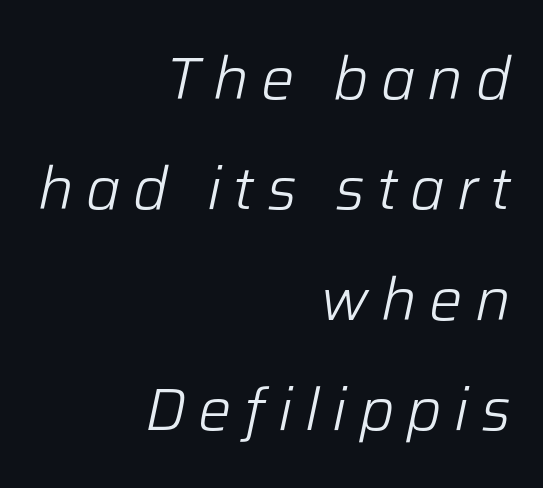
The letters advance in unequal steps, a hallmark of proportional type. Is the stroke heavy? The answer is a plain regular-or-lighter. It's the slanting kind of type. The gap between lines stays unmarked. Substantial extra tracking has been applied to these lines. Reading down the block, your eye finds every line finishing at a fixed right position.
